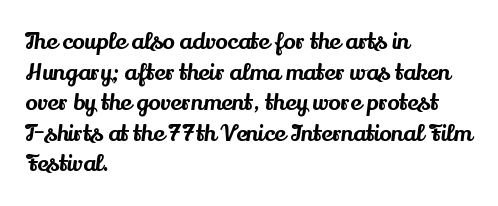
{"underline": "no", "align": "left", "line_spacing": "normal", "line_spacing_ratio": 1.33, "letter_spacing": "normal", "letter_spacing_em": 0.0, "glyph_px": 23}
